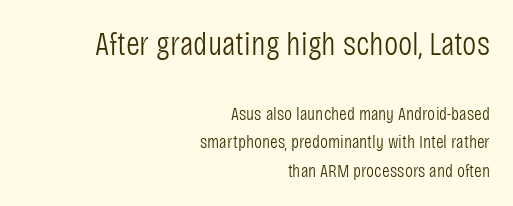
{"serif": "no", "italic": "no", "bold": "no", "weight": "light", "width": "condensed", "stroke_contrast": "low", "x_height": "large", "monospaced": "no", "underline": "no", "align": "right", "line_spacing": "normal", "line_spacing_ratio": 1.51, "letter_spacing": "normal", "letter_spacing_em": 0.0, "larger_block": "first", "size_ratio": 1.79, "glyph_px": 34}
